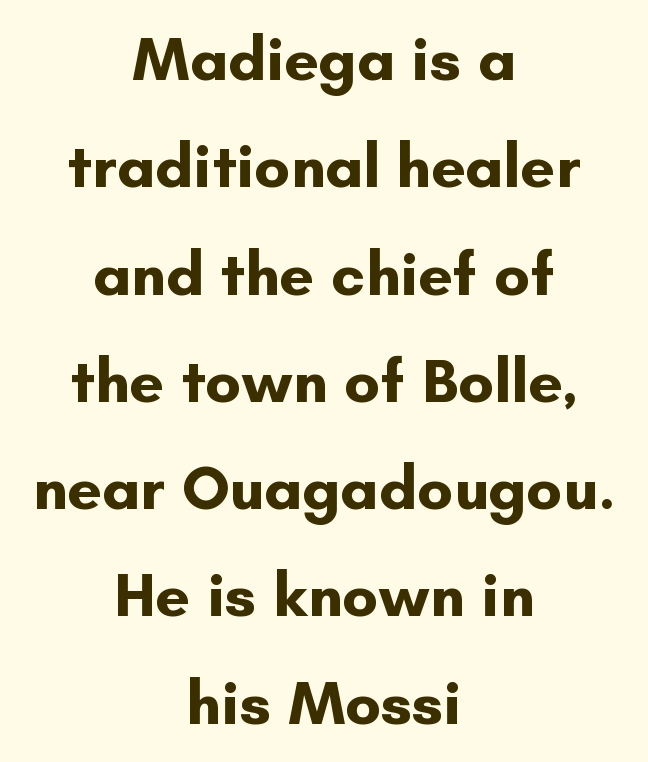
The face used here has the dense, thick strokes of a bold. Where is the straight margin? There isn't one; the lines are centered. The lettering stays uniformly vertical, giving the passage a roman look. Check under the words: just untouched page.
